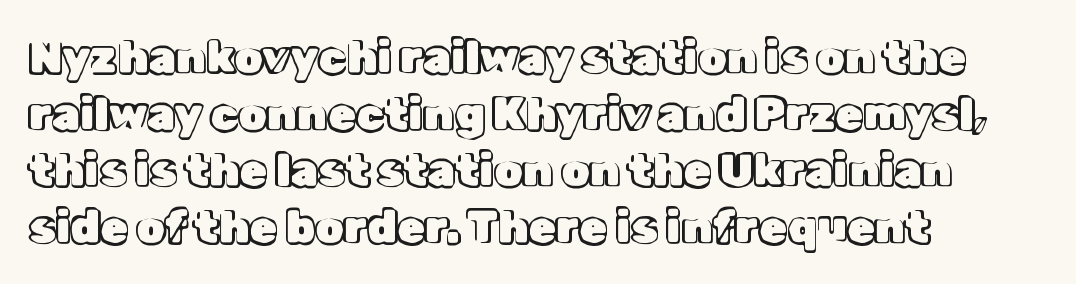
{"italic": "no", "width": "normal", "x_height": "medium", "monospaced": "no", "underline": "no", "align": "left", "line_spacing": "normal", "line_spacing_ratio": 1.26, "letter_spacing": "normal", "letter_spacing_em": 0.0, "glyph_px": 45}
